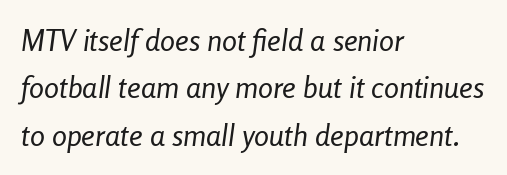
Q: Is the text bold? A: No.
Q: Is the text italic (slanted)? A: Yes, it leans right by about 8 degrees.
Q: Is the text underlined? A: No.
Q: How is the paragraph aligned? A: Left-aligned.
Q: Is the spacing between letters normal or unusually wide? A: Normal.
Q: Is the spacing between lines tight, normal or loose? A: Normal.
Q: Width (condensed, normal, or wide)? A: Condensed.
Q: Stroke contrast? A: Low.
Q: x-height? A: Medium.
Q: Monospaced? A: No.
